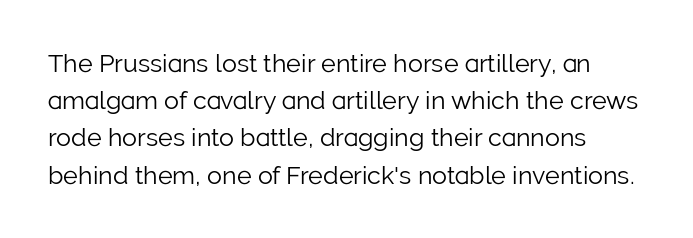
The line-height multiplier appears to be the usual default. Stroke thickness stays within the range of a standard reading face or lighter. If you drew a line through each stem, it would be perfectly vertical. The zone under the glyphs is completely vacant.
